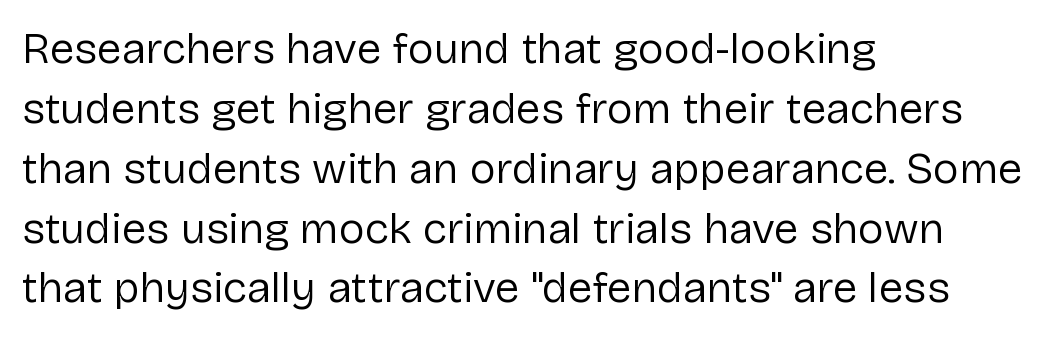
The typeface chosen for these lines omits serifs. The space beneath each line is pristine and unruled. The letterforms sit at book weight or below. Spacing verdict: proportional, widths tailored to each character. Nothing unusual about the tracking: characters are spaced as the font intends.
